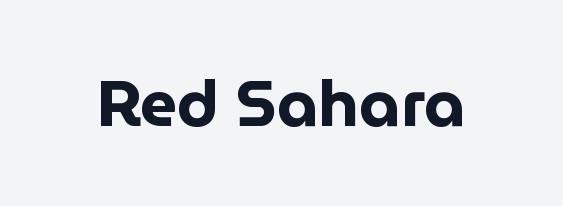
{"serif": "no", "italic": "no", "bold": "yes", "weight": "bold", "width": "normal", "stroke_contrast": "low", "x_height": "medium", "monospaced": "no", "underline": "no", "letter_spacing": "normal", "letter_spacing_em": 0.0, "glyph_px": 65}
